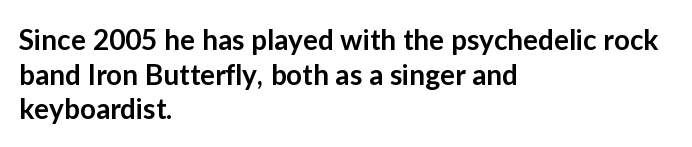
Q: Is the text bold? A: Semi-bold.
Q: Is the text italic (slanted)? A: No, it is upright.
Q: Is the typeface a serif or a sans-serif typeface? A: Sans-serif.
Q: Is the text underlined? A: No.
Q: How is the paragraph aligned? A: Left-aligned.
Q: Is the spacing between letters normal or unusually wide? A: Normal.
Q: Width (condensed, normal, or wide)? A: Normal.
Q: Stroke contrast? A: Low.
Q: x-height? A: Medium.
Q: Monospaced? A: No.
